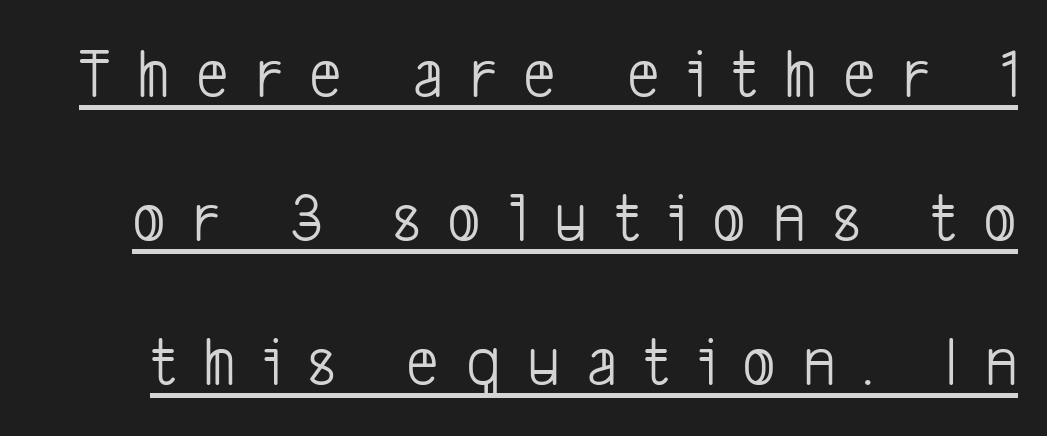
Looks like regular typesetting: each glyph gets only the width it needs. Beneath each row of characters lies a ruled line. The rendering inserts visible extra space after every character. Serif or sans? Sans — the stroke terminals are bare.
